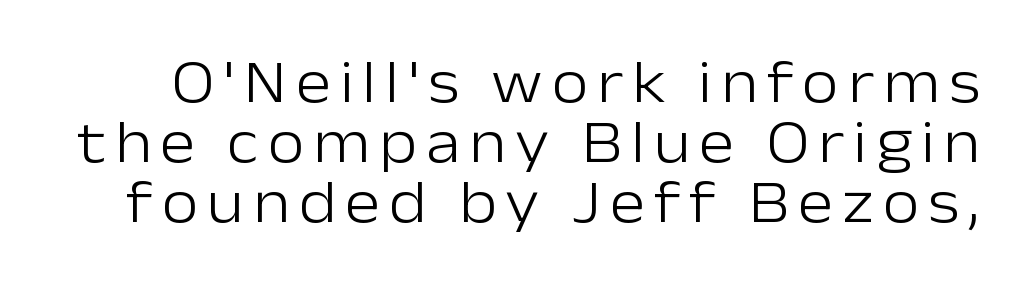
Summary of vertical rhythm: compact, with narrow interline spacing. Every character sits straight up, as roman type does. Are there feet on the stems? There aren't — it's a sans. Underlining? Definitely not there. Summary of weight: not heavy and not bold.
